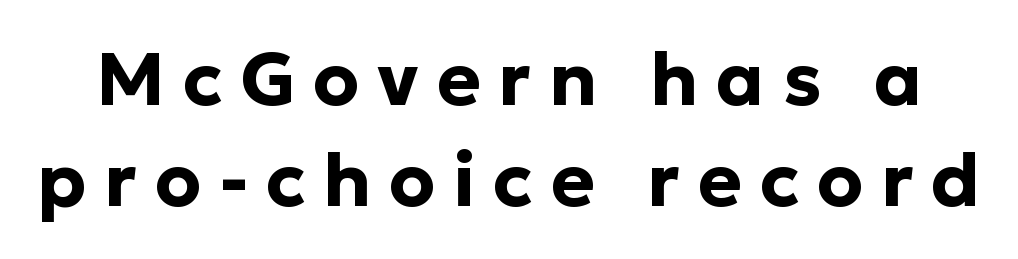
Q: Is the text bold? A: Yes.
Q: Is the text italic (slanted)? A: No, it is upright.
Q: Is the typeface a serif or a sans-serif typeface? A: Sans-serif.
Q: Is the text underlined? A: No.
Q: Is the spacing between letters normal or unusually wide? A: Unusually wide.
Q: Is the spacing between lines tight, normal or loose? A: Normal.
Q: Width (condensed, normal, or wide)? A: Normal.
Q: Stroke contrast? A: Low.
Q: x-height? A: Medium.
Q: Monospaced? A: No.
